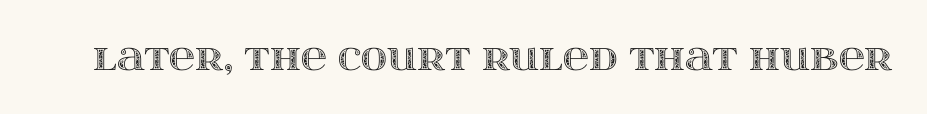
{"italic": "no", "width": "wide", "x_height": "large", "monospaced": "no", "underline": "no", "letter_spacing": "normal", "letter_spacing_em": 0.0, "glyph_px": 36}
